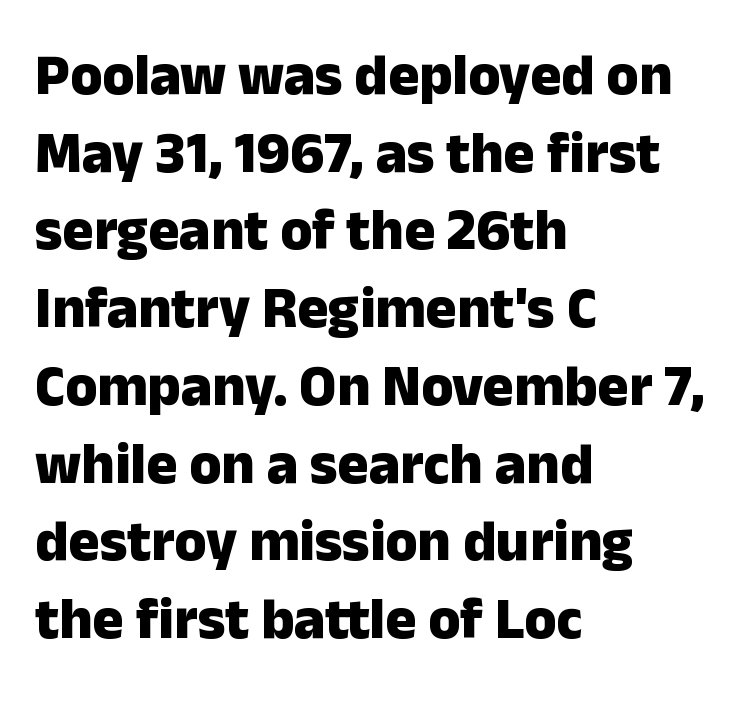
{"serif": "no", "italic": "no", "bold": "yes", "weight": "heavy", "width": "normal", "stroke_contrast": "low", "x_height": "medium", "monospaced": "no", "underline": "no", "align": "left", "line_spacing": "normal", "line_spacing_ratio": 1.34, "letter_spacing": "normal", "letter_spacing_em": 0.0, "glyph_px": 58}
